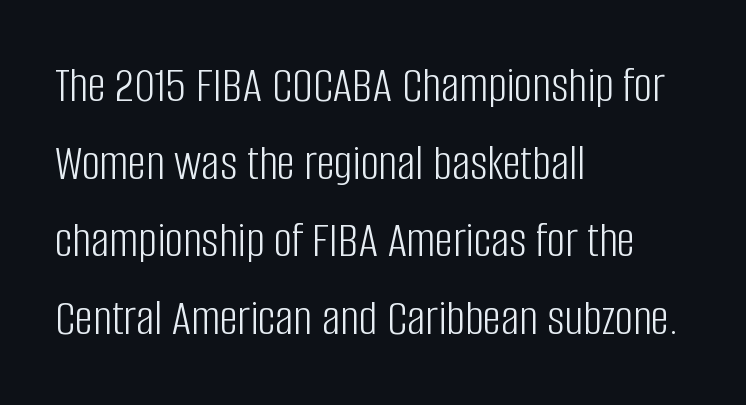
Q: Is the text bold? A: No.
Q: Is the text italic (slanted)? A: No, it is upright.
Q: Is the typeface a serif or a sans-serif typeface? A: Sans-serif.
Q: Is the text underlined? A: No.
Q: How is the paragraph aligned? A: Left-aligned.
Q: Is the spacing between letters normal or unusually wide? A: Normal.
Q: Is the spacing between lines tight, normal or loose? A: Normal.
Q: Width (condensed, normal, or wide)? A: Condensed.
Q: Stroke contrast? A: Low.
Q: x-height? A: Large.
Q: Monospaced? A: No.
